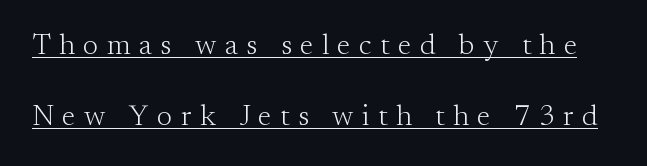
{"serif": "yes", "italic": "no", "bold": "no", "weight": "light", "width": "normal", "stroke_contrast": "medium", "x_height": "small", "monospaced": "no", "underline": "yes", "line_spacing": "loose", "line_spacing_ratio": 2.46, "letter_spacing": "wide", "letter_spacing_em": 0.29, "glyph_px": 29}
